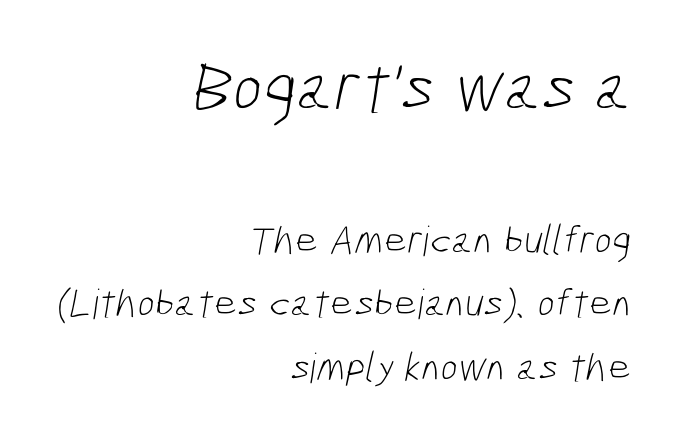
{"serif": "no", "bold": "no", "weight": "light", "width": "condensed", "stroke_contrast": "low", "x_height": "medium", "monospaced": "no", "underline": "no", "align": "right", "line_spacing": "normal", "line_spacing_ratio": 1.55, "letter_spacing": "normal", "letter_spacing_em": 0.0, "larger_block": "first", "size_ratio": 1.73, "glyph_px": 71}
